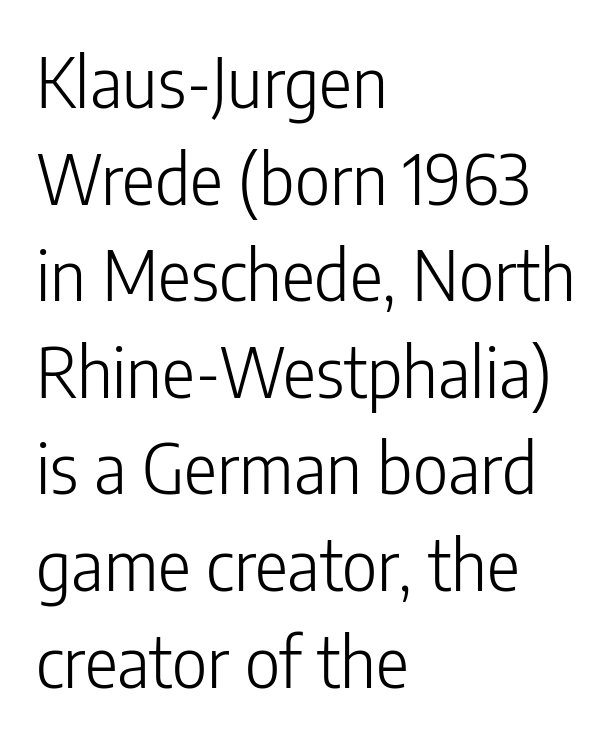
{"serif": "no", "italic": "no", "bold": "no", "weight": "light", "width": "condensed", "stroke_contrast": "low", "x_height": "medium", "monospaced": "no", "underline": "no", "align": "left", "line_spacing": "normal", "line_spacing_ratio": 1.4, "letter_spacing": "normal", "letter_spacing_em": 0.0, "glyph_px": 69}
